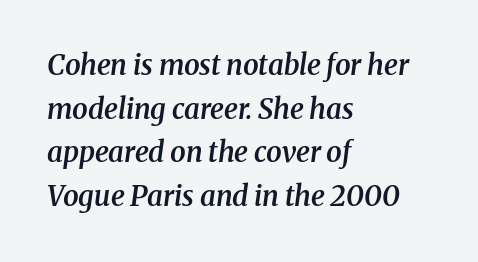
The image shows 28 px semibold serif type, italic (leaning right); set left-aligned, normal line spacing (1.56x), normal letter spacing, not underlined; medium stroke contrast and a medium x-height.
